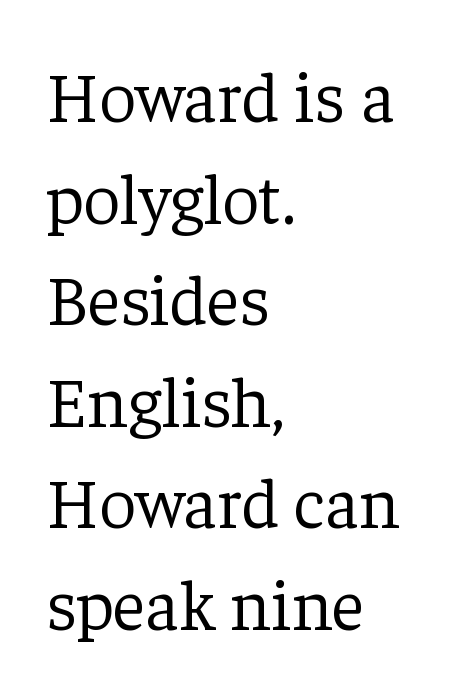
{"serif": "yes", "italic": "no", "bold": "no", "weight": "light", "width": "normal", "stroke_contrast": "low", "x_height": "medium", "monospaced": "no", "underline": "no", "align": "left", "line_spacing": "normal", "line_spacing_ratio": 1.41, "letter_spacing": "normal", "letter_spacing_em": 0.0, "glyph_px": 72}
